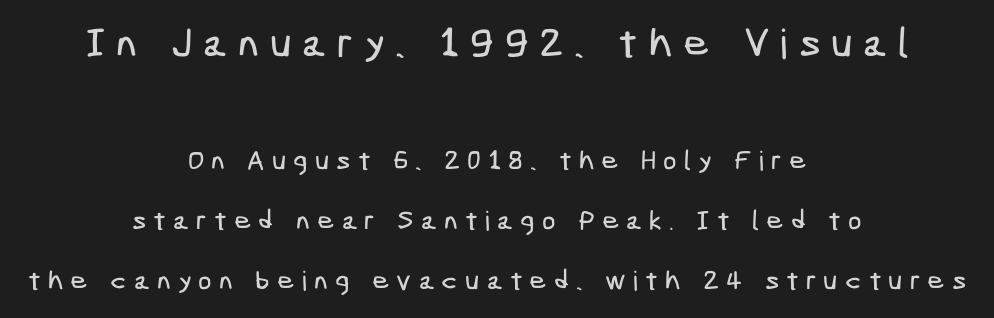
{"serif": "no", "width": "condensed", "stroke_contrast": "low", "x_height": "medium", "underline": "no", "align": "center", "line_spacing": "loose", "line_spacing_ratio": 2.22, "letter_spacing": "wide", "letter_spacing_em": 0.26, "larger_block": "first", "size_ratio": 1.52, "glyph_px": 41}
